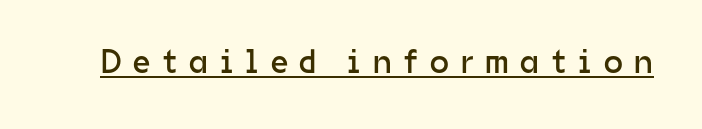
Q: Is the text bold? A: No.
Q: Is the text italic (slanted)? A: No, it is upright.
Q: Is the typeface a serif or a sans-serif typeface? A: Sans-serif.
Q: Is the text underlined? A: Yes.
Q: Is the spacing between letters normal or unusually wide? A: Unusually wide.
Q: Width (condensed, normal, or wide)? A: Normal.
Q: Stroke contrast? A: Low.
Q: x-height? A: Medium.
Q: Monospaced? A: No.
